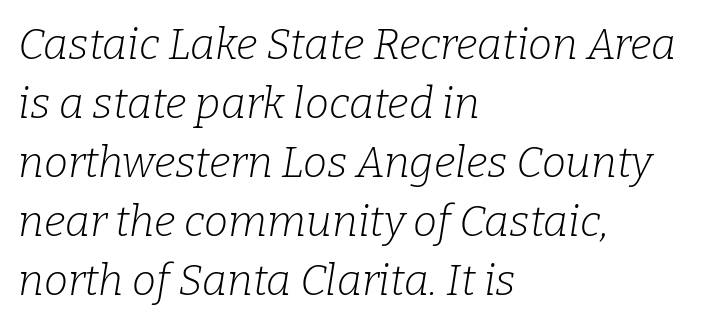
{"serif": "yes", "italic": "yes", "lean": "right", "slant_degrees": 9, "bold": "no", "weight": "light", "width": "normal", "stroke_contrast": "low", "x_height": "medium", "monospaced": "no", "underline": "no", "align": "left", "line_spacing": "normal", "line_spacing_ratio": 1.37, "letter_spacing": "normal", "letter_spacing_em": 0.0, "glyph_px": 43}
